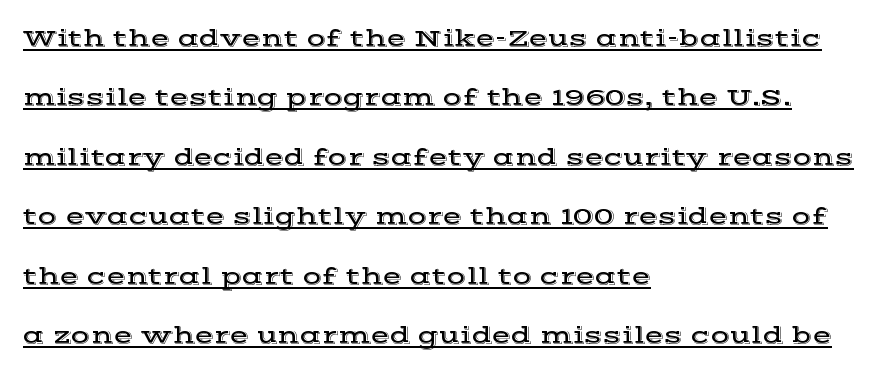
The vertical gap from one line to the next is large. No extra tracking has been applied to these lines. This rendering uses left alignment, leaving the right contour irregular. Decoration check: the copy is underlined. Upright lettering throughout.
